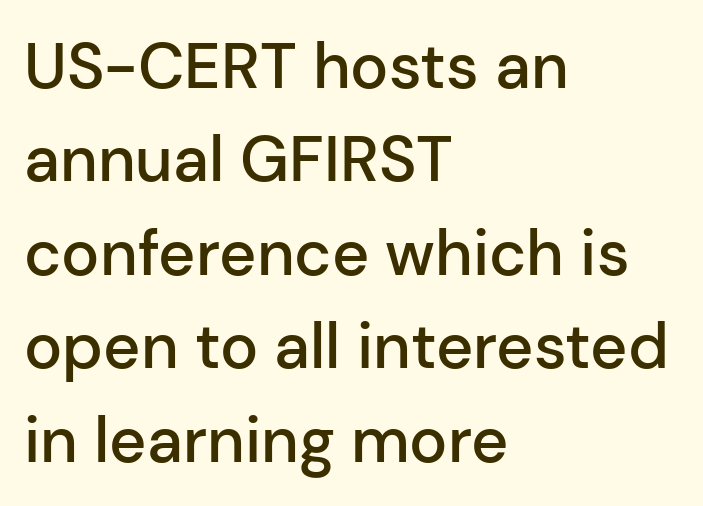
Q: Is the text bold? A: Semi-bold.
Q: Is the text italic (slanted)? A: No, it is upright.
Q: Is the typeface a serif or a sans-serif typeface? A: Sans-serif.
Q: Is the text underlined? A: No.
Q: How is the paragraph aligned? A: Left-aligned.
Q: Is the spacing between letters normal or unusually wide? A: Normal.
Q: Is the spacing between lines tight, normal or loose? A: Normal.
Q: Width (condensed, normal, or wide)? A: Normal.
Q: Stroke contrast? A: Low.
Q: x-height? A: Medium.
Q: Monospaced? A: No.
